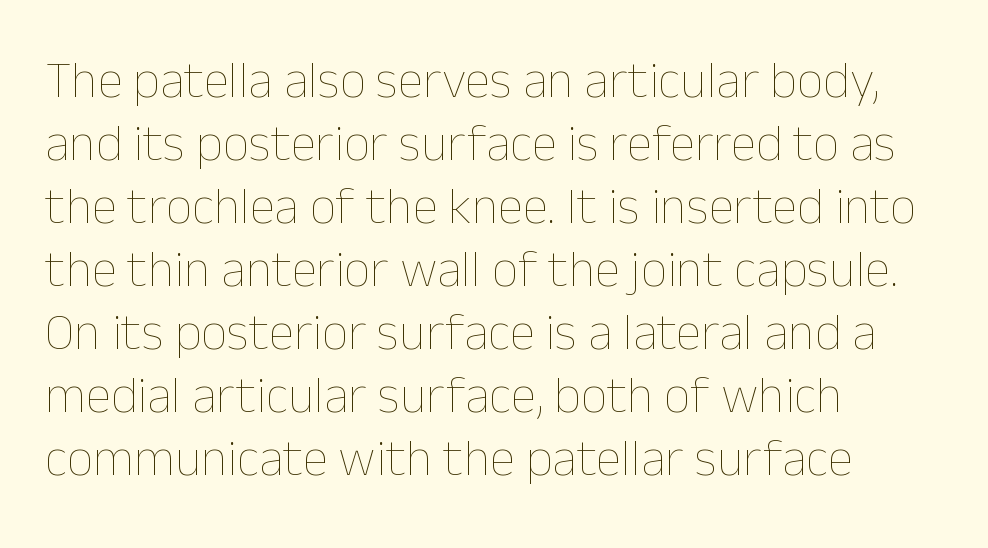
Q: Is the text bold? A: No.
Q: Is the text italic (slanted)? A: No, it is upright.
Q: Is the text underlined? A: No.
Q: How is the paragraph aligned? A: Left-aligned.
Q: Is the spacing between letters normal or unusually wide? A: Normal.
Q: Width (condensed, normal, or wide)? A: Normal.
Q: Stroke contrast? A: Low.
Q: x-height? A: Medium.
Q: Monospaced? A: No.
